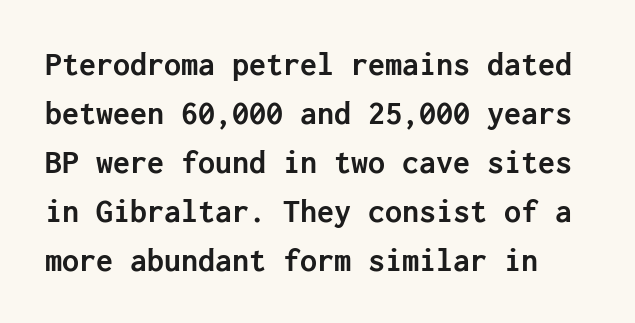
Q: Is the text bold? A: Yes.
Q: Is the text italic (slanted)? A: No, it is upright.
Q: Is the typeface a serif or a sans-serif typeface? A: Sans-serif.
Q: Is the text underlined? A: No.
Q: Is the spacing between letters normal or unusually wide? A: Normal.
Q: Is the spacing between lines tight, normal or loose? A: Normal.
Q: Width (condensed, normal, or wide)? A: Normal.
Q: Stroke contrast? A: Low.
Q: x-height? A: Medium.
